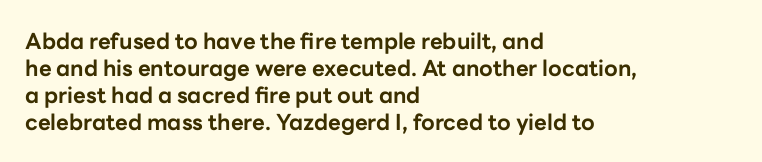
{"italic": "no", "bold": "yes", "underline": "no", "align": "left", "line_spacing_ratio": 1.22, "letter_spacing": "normal", "letter_spacing_em": 0.0, "glyph_px": 22}
